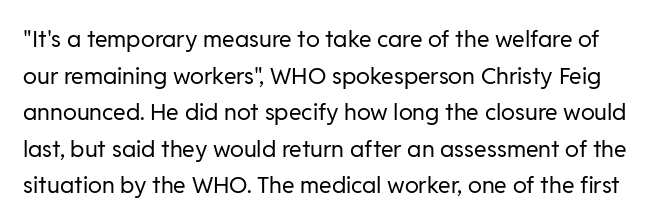
{"italic": "no", "bold": "no", "underline": "no", "line_spacing": "normal", "line_spacing_ratio": 1.59, "letter_spacing": "normal", "letter_spacing_em": 0.0, "glyph_px": 23}
